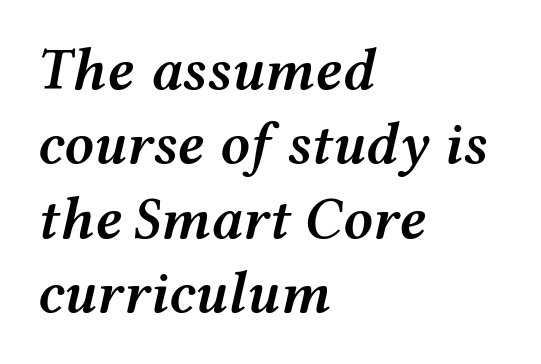
The setting favours the left margin, as ordinary paragraphs usually do. Evenly set lines give the paragraph a standard silhouette. An italicized treatment has been applied to the whole sample. The gap between lines stays unmarked. A fair bit of extra ink — the face is semibold, not bold. What stands out about the letter spacing? Nothing — it is the standard amount.
